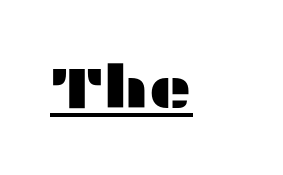
{"serif": "no", "italic": "no", "width": "wide", "stroke_contrast": "medium", "x_height": "medium", "monospaced": "no", "underline": "yes", "letter_spacing": "normal", "letter_spacing_em": 0.0, "glyph_px": 59}
